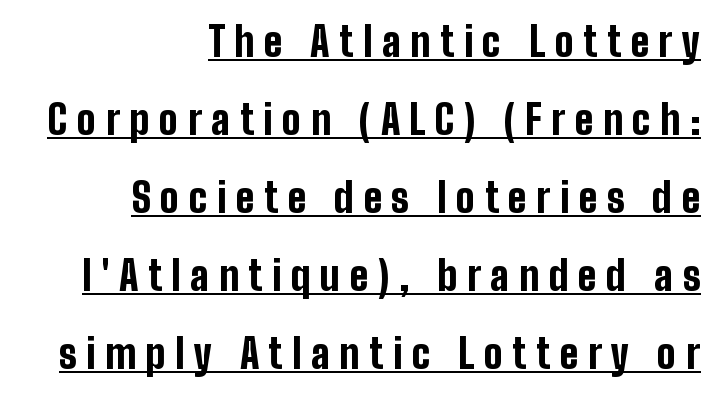
{"serif": "no", "italic": "no", "bold": "yes", "weight": "bold", "width": "condensed", "stroke_contrast": "low", "x_height": "medium", "monospaced": "no", "underline": "yes", "align": "right", "line_spacing": "loose", "line_spacing_ratio": 1.95, "letter_spacing": "wide", "letter_spacing_em": 0.24, "glyph_px": 40}
